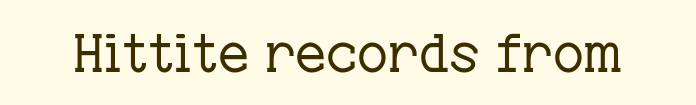
Q: Is the text bold? A: No.
Q: Is the text italic (slanted)? A: No, it is upright.
Q: Is the typeface a serif or a sans-serif typeface? A: Serif.
Q: Is the text underlined? A: No.
Q: Is the spacing between letters normal or unusually wide? A: Normal.
Q: Width (condensed, normal, or wide)? A: Normal.
Q: Stroke contrast? A: Low.
Q: x-height? A: Medium.
Q: Monospaced? A: No.
